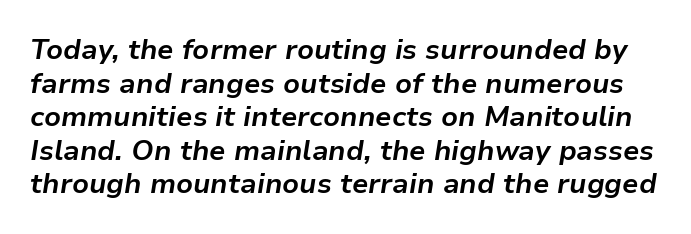
Character widths vary here, with narrow letters taking less room than wide ones. Has an underline been added? It has not. Characters follow at the spacing the type designer built in. Slant detected: the letters are inclined.
